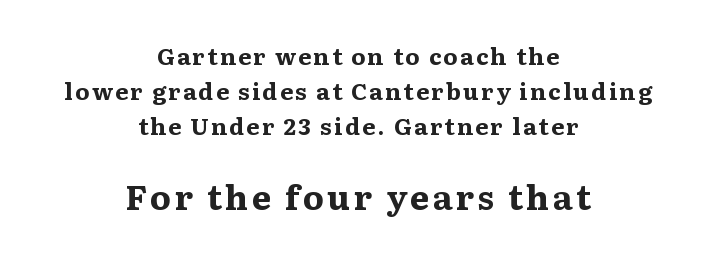
The emphasis by scale lands on block number two, below. Letterform terminals end in serifs throughout the passage. This rendering features lettering with no underline. Teacher's note: observe the equal gaps on both sides — that is centered alignment. Note the varied advance widths — an 'i' is clearly narrower than an 'm'. You'd pick this weight for a headline — it's a proper bold.
